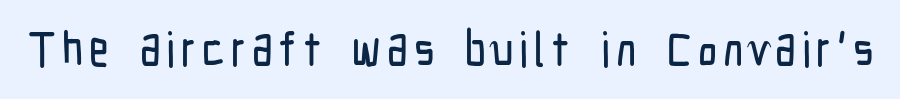
The image shows 48 px condensed sans-serif type, upright; set not underlined; low stroke contrast and a medium x-height.
